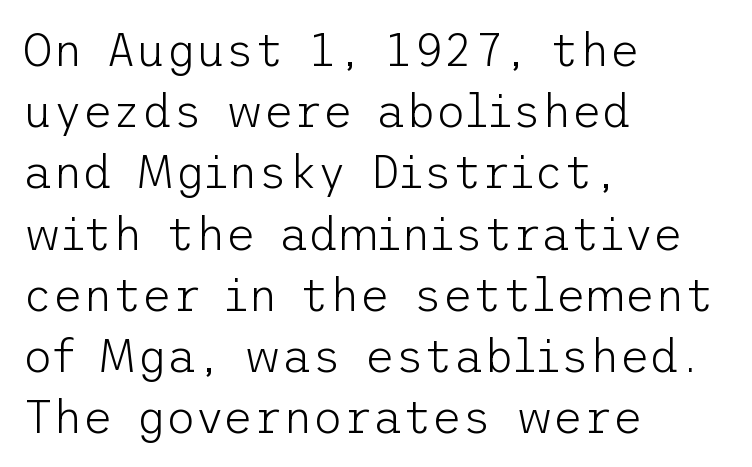
{"serif": "no", "italic": "no", "bold": "no", "weight": "light", "width": "normal", "stroke_contrast": "low", "x_height": "medium", "underline": "no", "align": "left", "line_spacing": "normal", "line_spacing_ratio": 1.33, "letter_spacing": "normal", "letter_spacing_em": 0.0, "glyph_px": 46}
